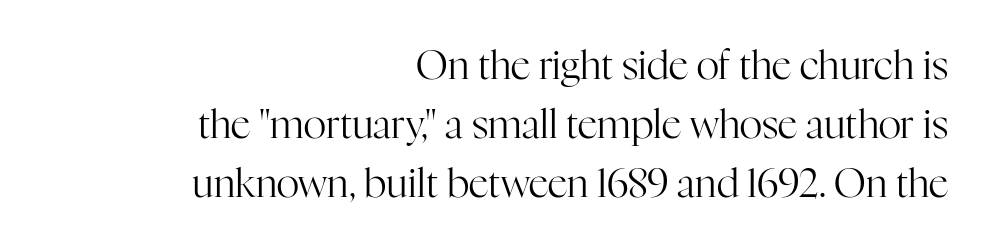
The image shows 39 px regular-weight serif type, upright; set right-aligned, normal line spacing (1.51x), normal letter spacing, not underlined; high stroke contrast and a medium x-height.
